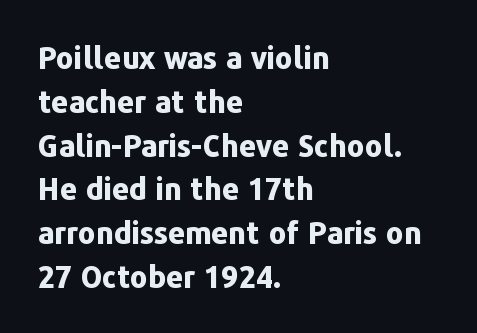
The image shows 30 px bold sans-serif type, upright; set left-aligned, normal line spacing (1.46x), normal letter spacing, not underlined; low stroke contrast and a medium x-height.
